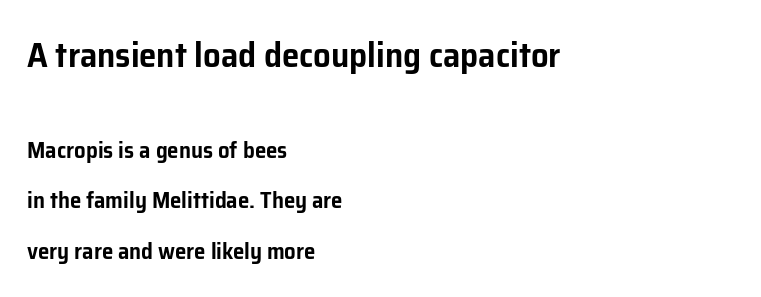
The space between consecutive lines is lavish. The tracking reads as untouched default to a designer's eye. Note: no serifs on the glyphs. Spacing verdict: proportional, widths tailored to each character.
